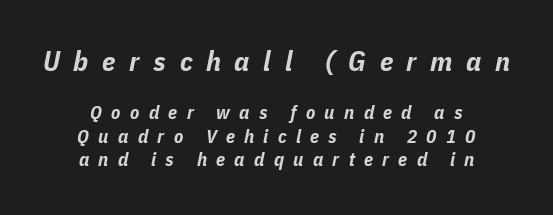
{"italic": "yes", "lean": "right", "slant_degrees": 11, "bold": "yes", "weight": "bold", "width": "condensed", "stroke_contrast": "low", "x_height": "medium", "monospaced": "no", "underline": "no", "align": "center", "line_spacing_ratio": 1.24, "letter_spacing": "wide", "letter_spacing_em": 0.49, "larger_block": "first", "size_ratio": 1.47, "glyph_px": 28}
